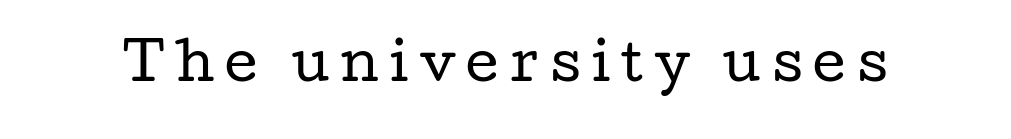
{"serif": "yes", "italic": "no", "bold": "no", "weight": "regular", "width": "wide", "stroke_contrast": "low", "x_height": "medium", "monospaced": "no", "underline": "no", "letter_spacing": "wide", "letter_spacing_em": 0.22, "glyph_px": 51}
